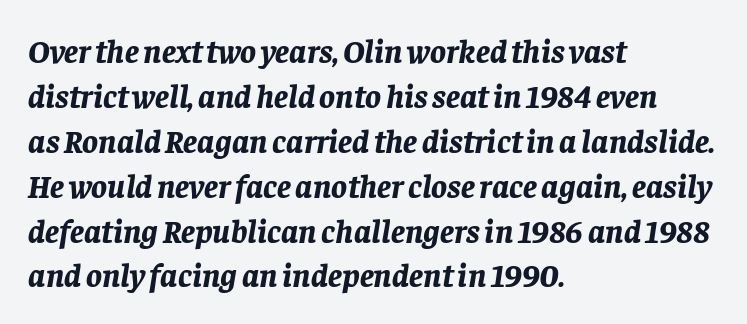
The image shows 33 px bold type, italic (leaning right); set left-aligned, normal line spacing (1.36x), normal letter spacing, not underlined; low stroke contrast and a large x-height.
